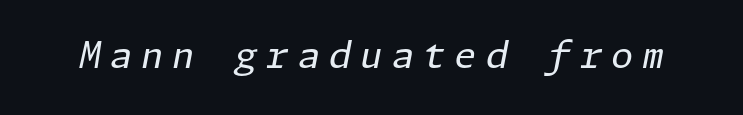
Q: Is the text bold? A: No.
Q: Is the text italic (slanted)? A: Yes, it leans right by about 11 degrees.
Q: Is the text underlined? A: No.
Q: Is the spacing between letters normal or unusually wide? A: Unusually wide.
Q: Width (condensed, normal, or wide)? A: Normal.
Q: Stroke contrast? A: Low.
Q: x-height? A: Medium.
